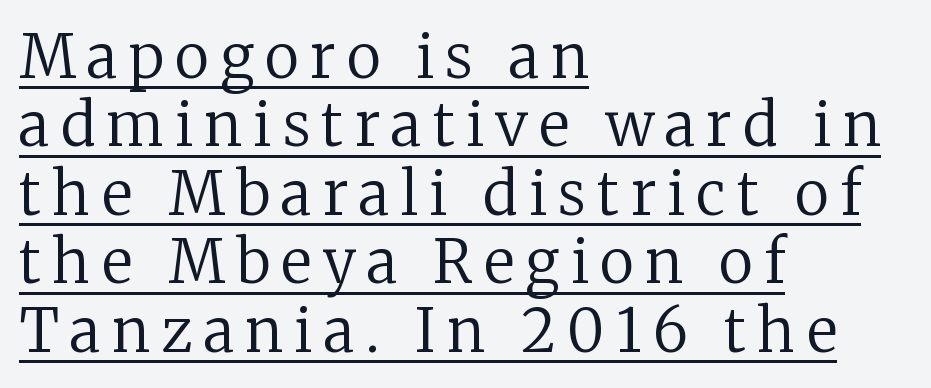
The image shows 59 px regular-weight serif type, upright; set left-aligned, line spacing 1.16x, underlined; low stroke contrast and a medium x-height.
